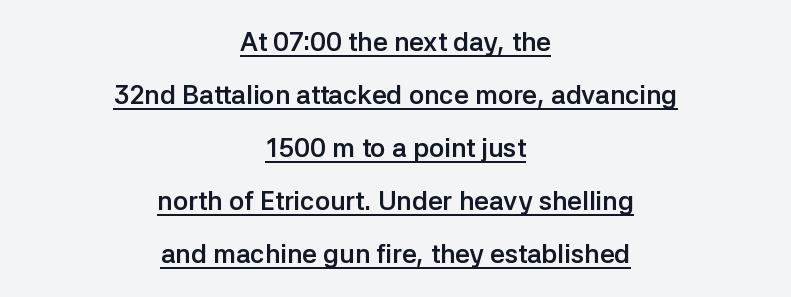
The image shows 26 px bold type, upright; set centered, loose line spacing (2.04x), normal letter spacing, underlined.
